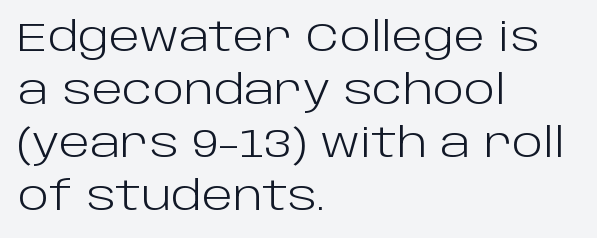
{"serif": "no", "italic": "no", "bold": "no", "weight": "light", "width": "normal", "stroke_contrast": "low", "x_height": "large", "monospaced": "no", "underline": "no", "align": "left", "line_spacing": "normal", "line_spacing_ratio": 1.29, "letter_spacing": "normal", "letter_spacing_em": 0.0, "glyph_px": 41}
